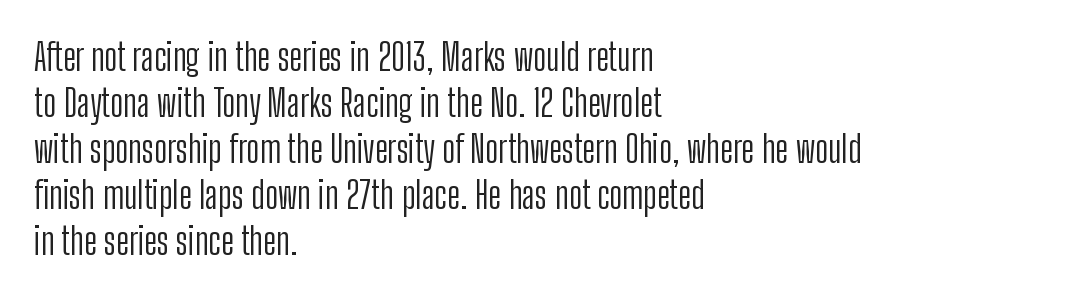
{"serif": "no", "italic": "no", "bold": "no", "weight": "light", "width": "condensed", "stroke_contrast": "low", "x_height": "medium", "monospaced": "no", "underline": "no", "align": "left", "line_spacing_ratio": 1.24, "letter_spacing": "normal", "letter_spacing_em": 0.0, "glyph_px": 37}
